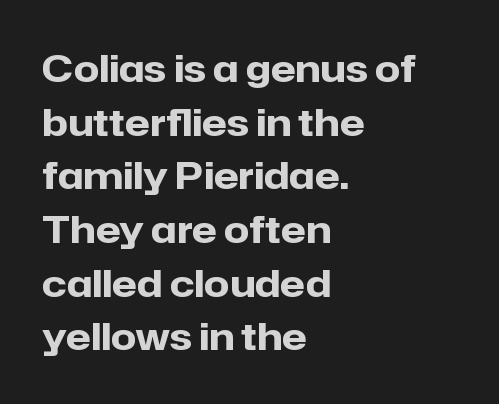
The image shows 37 px heavy sans-serif type, upright; set left-aligned, normal line spacing (1.45x), normal letter spacing, not underlined; low stroke contrast and a medium x-height.
